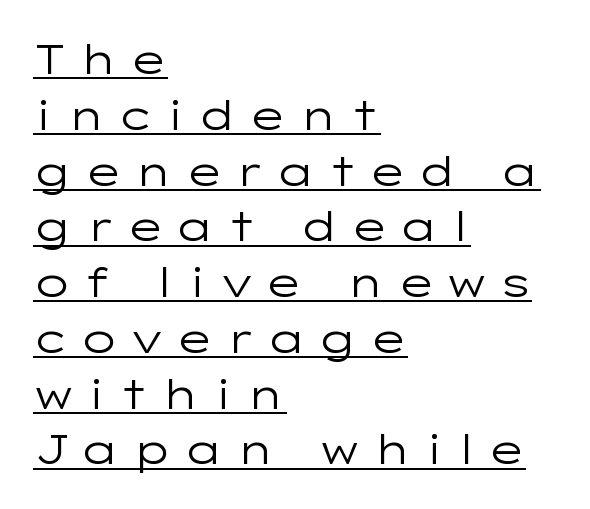
This sample uses expanded letter spacing, leaving extra air between glyphs. In designer terms, the underline attribute is active on this setting. Does the lettering tilt? It doesn't — this is upright. A sans-serif font was chosen for this passage. The face used here is proportionally spaced, like ordinary book or web type. Each line starts at the same left margin while the right side varies.
